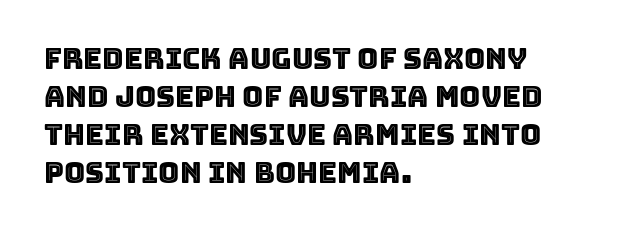
Nope, not italic — everything's standing straight. A classic flush-left, rag-right setting is used for this passage. Clear beneath every line of the passage. Proportional: the letters do not fall into vertical columns. Compared with typical paragraphs, the rows here are spaced about the same.
